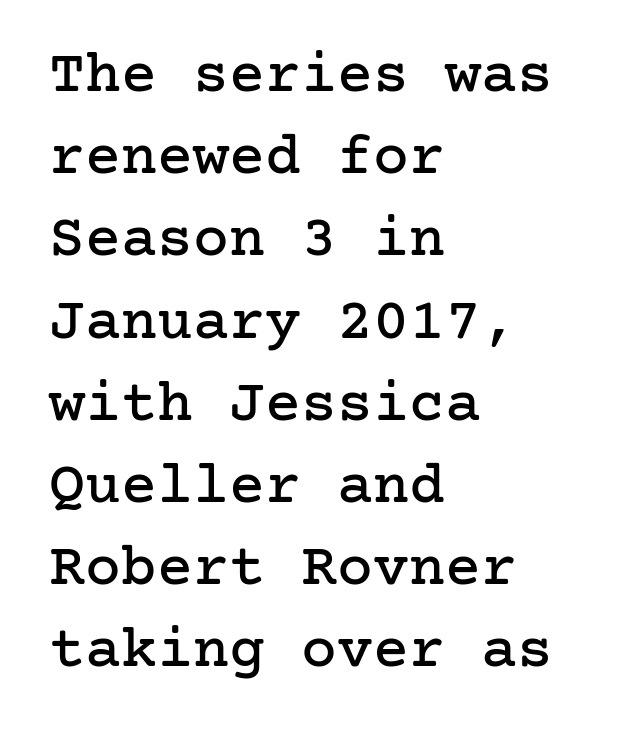
The image shows 60 px serif type, upright; set left-aligned, normal line spacing (1.37x), normal letter spacing, not underlined; low stroke contrast and a medium x-height.
